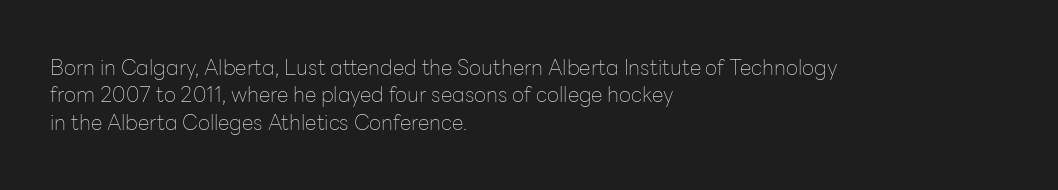
{"italic": "no", "bold": "no", "underline": "no", "align": "left", "line_spacing": "normal", "line_spacing_ratio": 1.3, "letter_spacing": "normal", "letter_spacing_em": 0.0, "glyph_px": 21}
